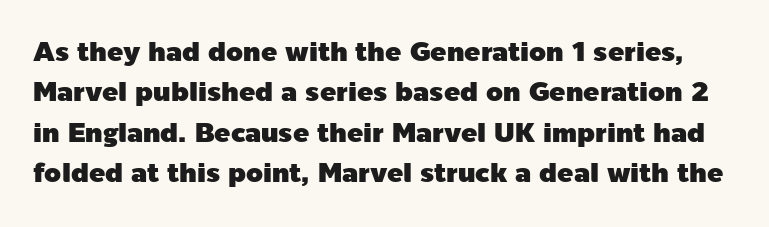
Short note: letters normally spaced. The specimen omits any rule beneath the text block's lines. The block of text has a typical density, with ordinary space between rows. Vertical strokes here are truly vertical.
